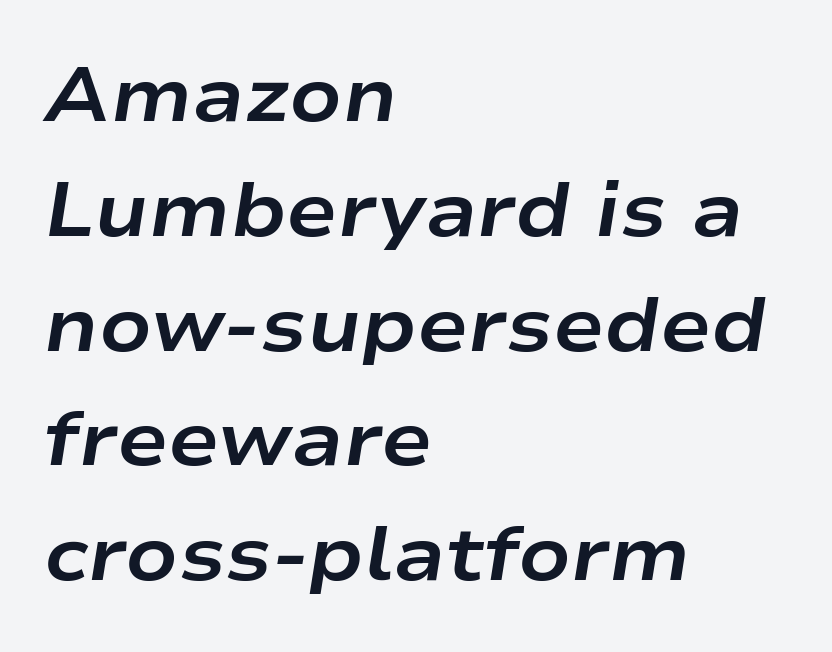
{"italic": "yes", "lean": "right", "slant_degrees": 9, "bold": "yes", "weight": "bold", "width": "wide", "stroke_contrast": "low", "x_height": "medium", "monospaced": "no", "underline": "no", "align": "left", "line_spacing": "normal", "line_spacing_ratio": 1.51, "letter_spacing": "normal", "letter_spacing_em": 0.0, "glyph_px": 76}
